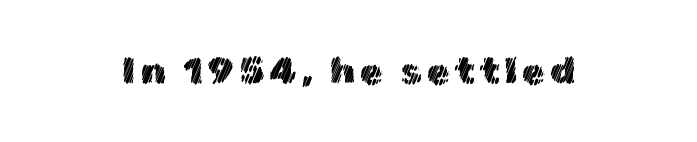
{"italic": "no", "width": "normal", "x_height": "medium", "monospaced": "no", "underline": "no", "glyph_px": 38}
